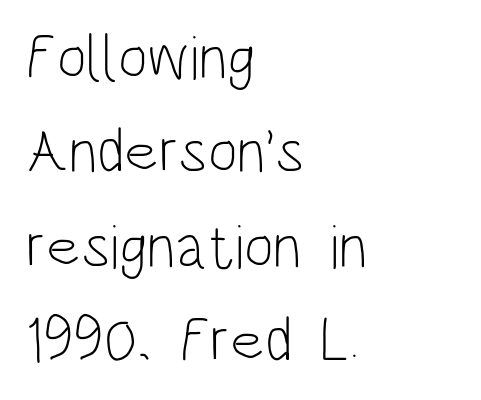
{"serif": "no", "italic": "no", "bold": "no", "weight": "light", "width": "condensed", "stroke_contrast": "low", "x_height": "large", "monospaced": "no", "underline": "no", "align": "left", "line_spacing": "normal", "line_spacing_ratio": 1.5, "letter_spacing": "normal", "letter_spacing_em": 0.0, "glyph_px": 63}
